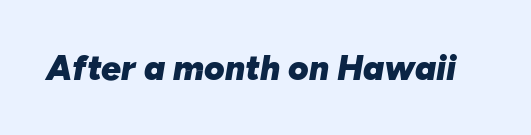
Q: Is the text bold? A: Yes.
Q: Is the text italic (slanted)? A: Yes, it leans right by about 10 degrees.
Q: Is the text underlined? A: No.
Q: Is the spacing between letters normal or unusually wide? A: Normal.
Q: Width (condensed, normal, or wide)? A: Normal.
Q: Stroke contrast? A: Low.
Q: x-height? A: Medium.
Q: Monospaced? A: No.
